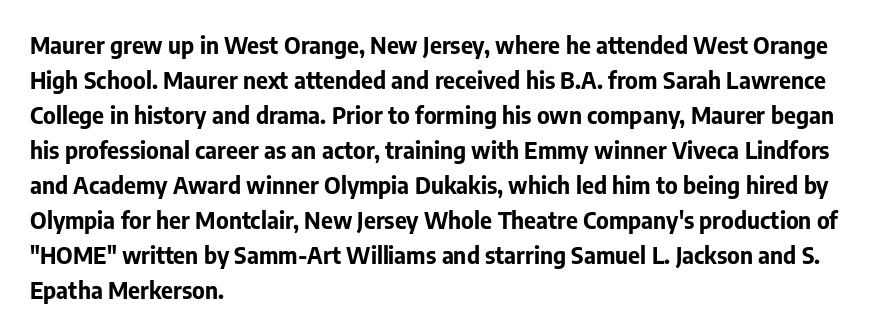
A normal amount of white space separates one row of letters from the next. The lines in this sample share a left origin and differ only in where they stop. Characters follow at the spacing the type designer built in. In terms of weight, the rendering is a true, heavy bold.
